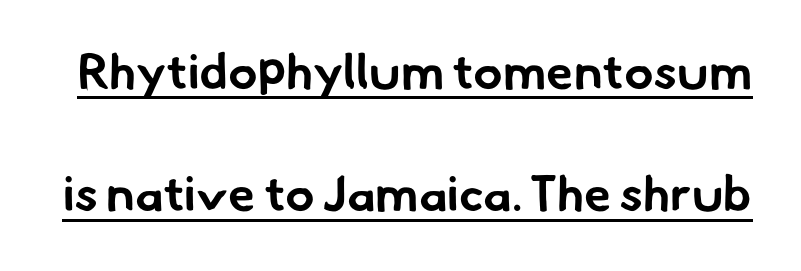
Each line of the rendering has a horizontal stroke beneath the glyphs. Chunky letters — that's bold for sure. Each letter's strokes conclude bluntly, with no projecting serifs. Do the characters align in a grid? No, the font is proportional. The line-height multiplier appears high, well above default.
